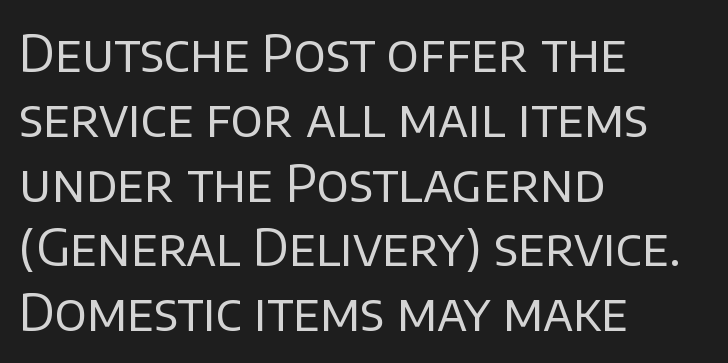
The image shows 51 px regular-weight sans-serif type, upright; set left-aligned, normal line spacing (1.27x), normal letter spacing, not underlined; low stroke contrast and a large x-height.
